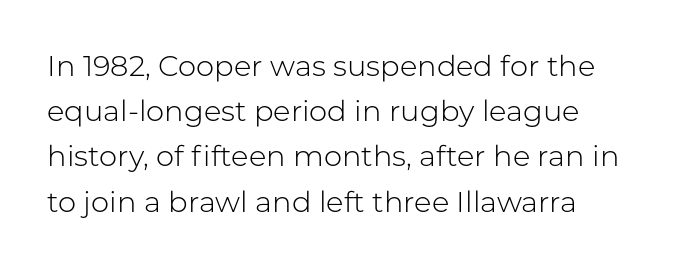
{"serif": "no", "italic": "no", "bold": "no", "weight": "light", "width": "normal", "stroke_contrast": "low", "x_height": "medium", "monospaced": "no", "underline": "no", "align": "left", "line_spacing": "normal", "line_spacing_ratio": 1.56, "letter_spacing": "normal", "letter_spacing_em": 0.0, "glyph_px": 29}
